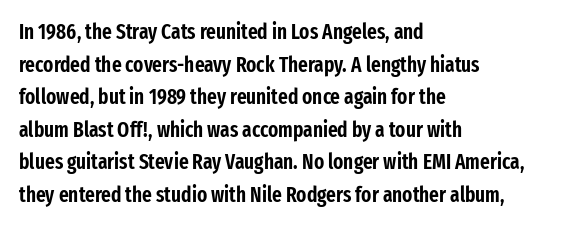
{"italic": "no", "underline": "no", "align": "left", "line_spacing": "normal", "line_spacing_ratio": 1.55, "letter_spacing": "normal", "letter_spacing_em": 0.0, "glyph_px": 21}
